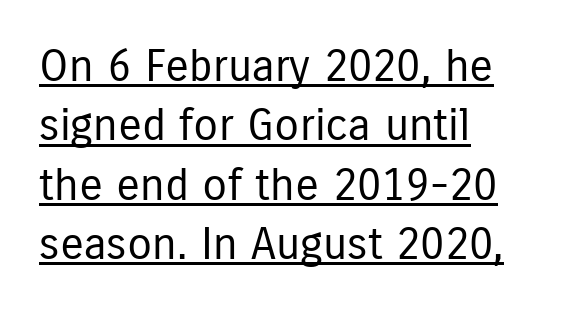
Q: Is the text bold? A: No.
Q: Is the text italic (slanted)? A: No, it is upright.
Q: Is the typeface a serif or a sans-serif typeface? A: Sans-serif.
Q: Is the text underlined? A: Yes.
Q: How is the paragraph aligned? A: Left-aligned.
Q: Is the spacing between letters normal or unusually wide? A: Normal.
Q: Is the spacing between lines tight, normal or loose? A: Normal.
Q: Width (condensed, normal, or wide)? A: Condensed.
Q: Stroke contrast? A: Low.
Q: x-height? A: Medium.
Q: Monospaced? A: No.
